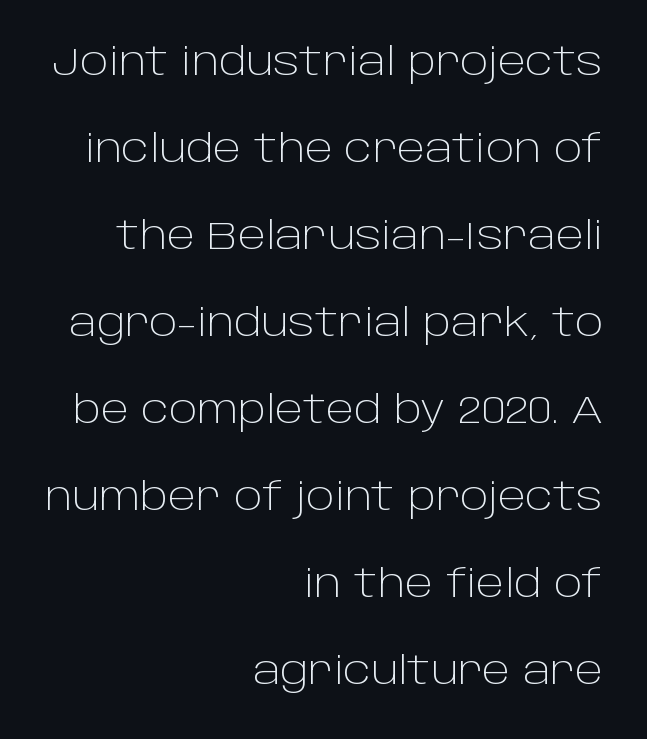
The image shows 38 px light sans-serif type, upright; set right-aligned, loose line spacing (2.29x), normal letter spacing, not underlined; low stroke contrast and a large x-height.
